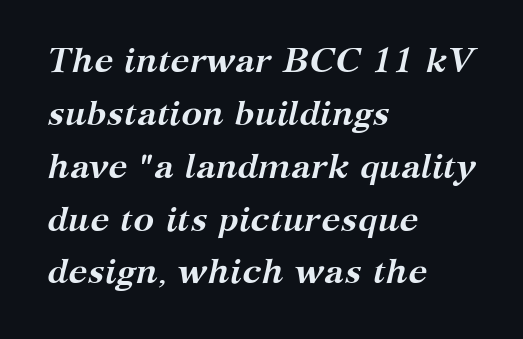
{"serif": "yes", "italic": "yes", "lean": "right", "slant_degrees": 12, "bold": "yes", "weight": "semibold", "width": "normal", "stroke_contrast": "medium", "x_height": "medium", "monospaced": "no", "underline": "no", "align": "left", "line_spacing": "normal", "line_spacing_ratio": 1.51, "letter_spacing": "normal", "letter_spacing_em": 0.0, "glyph_px": 35}
